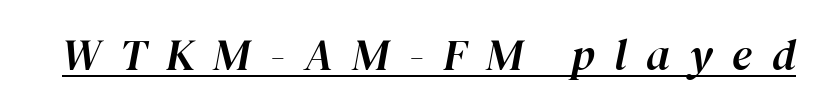
The image shows 44 px text type, italic (leaning right); set unusually wide letter spacing (+0.44 em), underlined; high stroke contrast and a medium x-height.
